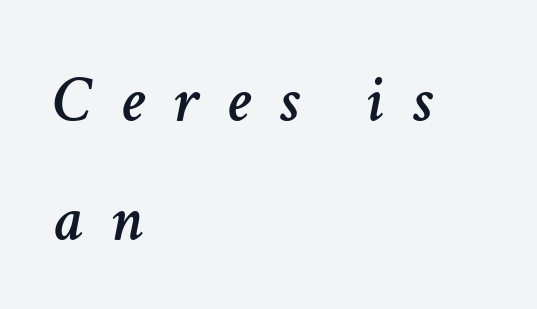
{"italic": "yes", "lean": "right", "slant_degrees": 11, "width": "normal", "stroke_contrast": "low", "x_height": "medium", "monospaced": "no", "underline": "no", "align": "left", "line_spacing_ratio": 1.8, "letter_spacing": "wide", "letter_spacing_em": 0.43, "glyph_px": 66}
